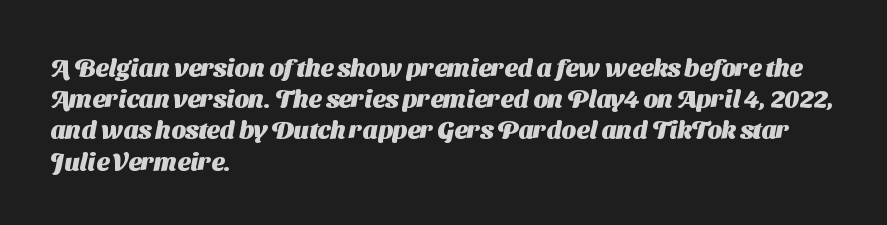
Q: Is the text bold? A: Yes.
Q: Is the text underlined? A: No.
Q: How is the paragraph aligned? A: Left-aligned.
Q: Is the spacing between letters normal or unusually wide? A: Normal.
Q: Is the spacing between lines tight, normal or loose? A: Normal.
